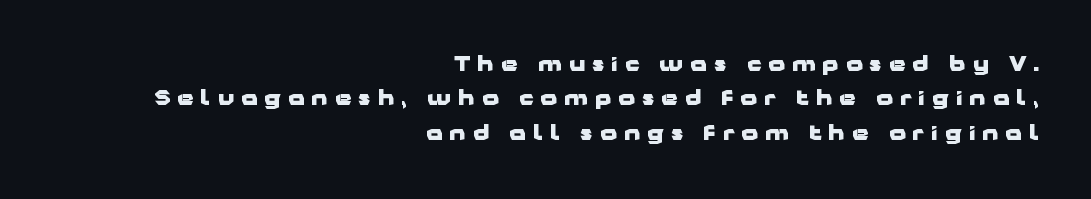
Q: Is the text bold? A: Yes.
Q: Is the text italic (slanted)? A: No, it is upright.
Q: Is the text underlined? A: No.
Q: How is the paragraph aligned? A: Right-aligned.
Q: Is the spacing between letters normal or unusually wide? A: Unusually wide.
Q: Is the spacing between lines tight, normal or loose? A: Normal.
